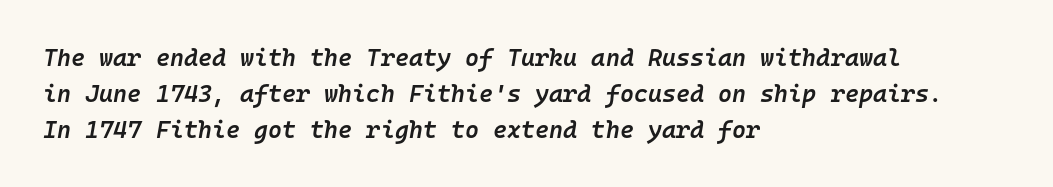
All the whitespace from short lines collects on the right. Nobody drew a line under any word here. In terms of posture, this sample is oblique. Regular leading. The passage shown is semibold, sitting just below true bold. The line texture is even and compact thanks to regular tracking.
